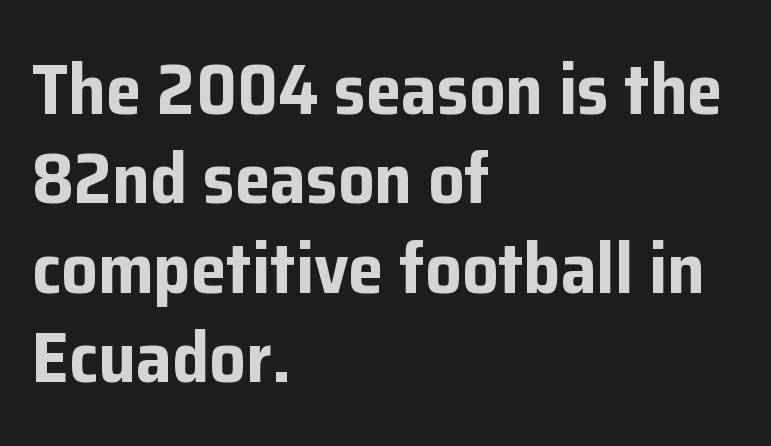
The image shows 72 px bold sans-serif type, upright; set left-aligned, line spacing 1.24x, normal letter spacing, not underlined; low stroke contrast and a medium x-height.
